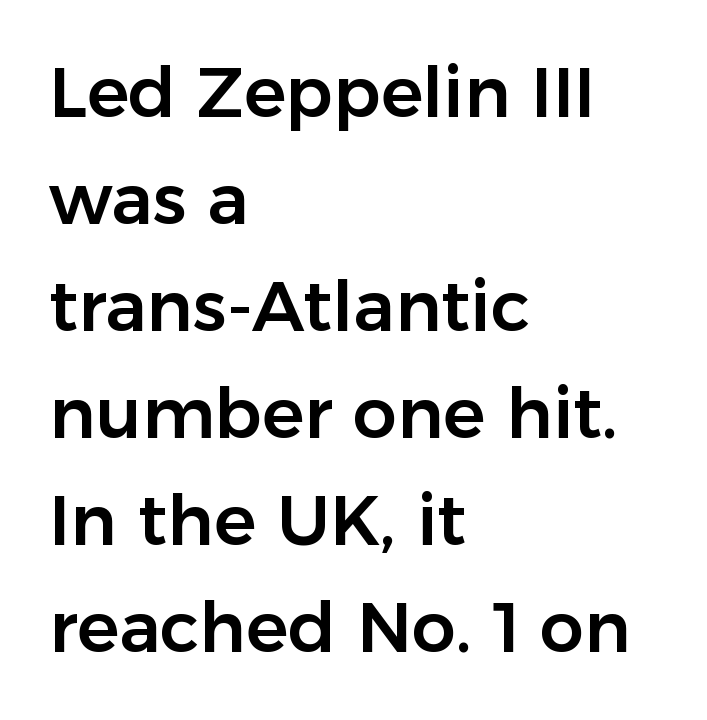
Q: Is the text italic (slanted)? A: No, it is upright.
Q: Is the typeface a serif or a sans-serif typeface? A: Sans-serif.
Q: Is the text underlined? A: No.
Q: How is the paragraph aligned? A: Left-aligned.
Q: Is the spacing between letters normal or unusually wide? A: Normal.
Q: Is the spacing between lines tight, normal or loose? A: Normal.
Q: Width (condensed, normal, or wide)? A: Normal.
Q: Stroke contrast? A: Low.
Q: x-height? A: Medium.
Q: Monospaced? A: No.
